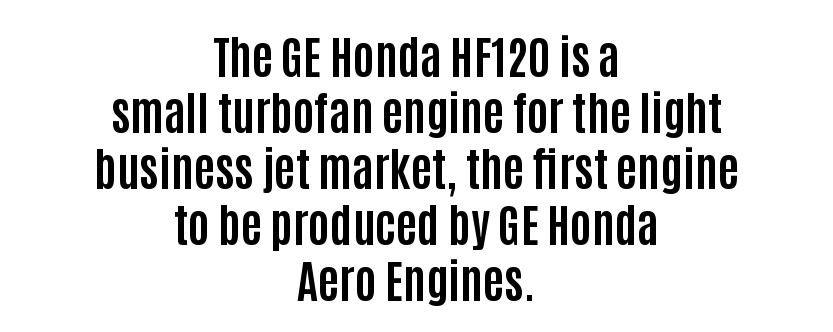
Characters remain perfectly vertical along every line. Horizontally, the lines are justified to the midpoint only. Spacing verdict: proportional, widths tailored to each character. Is the type bold? Yes — the strokes are clearly thick and heavy. Underlining? Definitely not there. Glyph-to-glyph distance matches everyday printed text.
